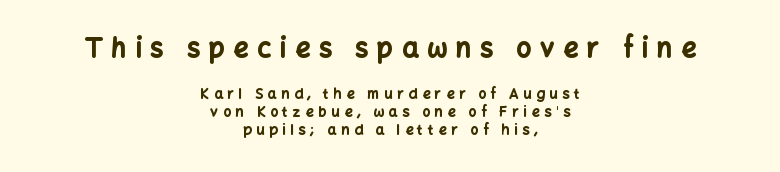
Q: Is the text bold? A: Yes.
Q: Is the text italic (slanted)? A: No, it is upright.
Q: Is the text underlined? A: No.
Q: How is the paragraph aligned? A: Centered.
Q: Is the spacing between letters normal or unusually wide? A: Unusually wide.
Q: Is the spacing between lines tight, normal or loose? A: Normal.
Q: Which block of text is set in a larger size, the first (top) or the second (bottom)? A: The first (top) one.
